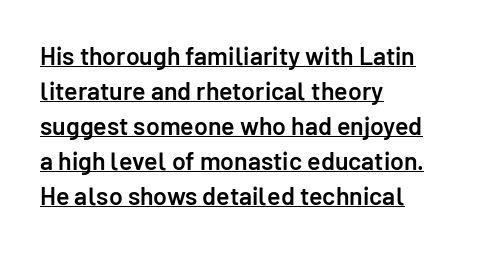
Q: Is the text bold? A: Semi-bold.
Q: Is the text italic (slanted)? A: No, it is upright.
Q: Is the text underlined? A: Yes.
Q: How is the paragraph aligned? A: Left-aligned.
Q: Is the spacing between letters normal or unusually wide? A: Normal.
Q: Is the spacing between lines tight, normal or loose? A: Normal.
